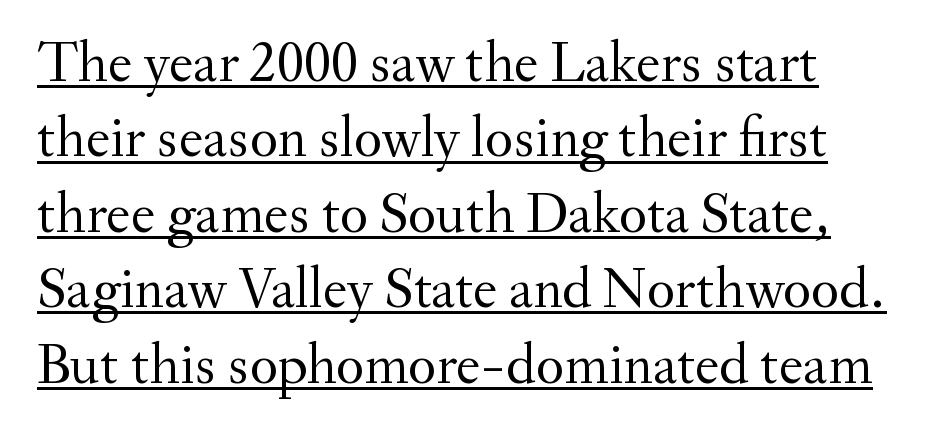
The image shows 58 px regular-weight serif type, upright; set normal line spacing (1.3x), normal letter spacing, underlined; medium stroke contrast and a small x-height.
